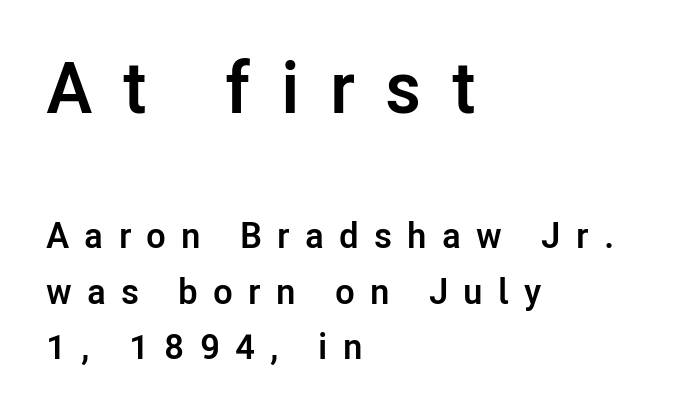
Q: Is the text bold? A: Yes.
Q: Is the text italic (slanted)? A: No, it is upright.
Q: Is the typeface a serif or a sans-serif typeface? A: Sans-serif.
Q: Is the text underlined? A: No.
Q: How is the paragraph aligned? A: Left-aligned.
Q: Is the spacing between letters normal or unusually wide? A: Unusually wide.
Q: Is the spacing between lines tight, normal or loose? A: Normal.
Q: Which block of text is set in a larger size, the first (top) or the second (bottom)? A: The first (top) one.
Q: Width (condensed, normal, or wide)? A: Normal.
Q: Stroke contrast? A: Low.
Q: x-height? A: Medium.
Q: Monospaced? A: No.
